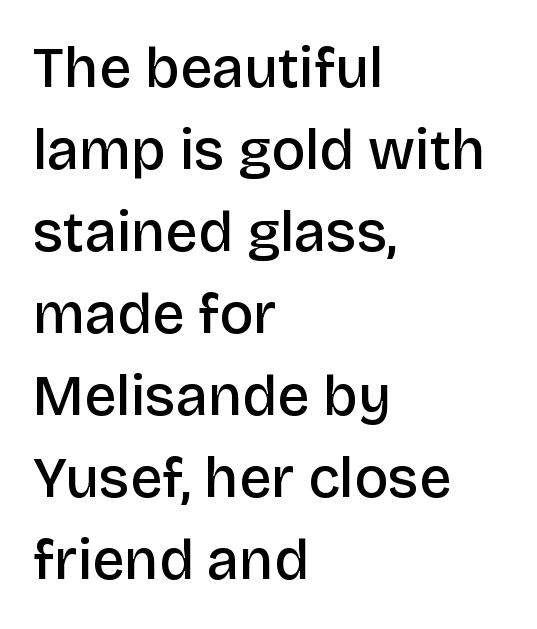
The image shows 57 px semibold sans-serif type, upright; set left-aligned, normal line spacing (1.44x), normal letter spacing, not underlined; low stroke contrast and a large x-height.
